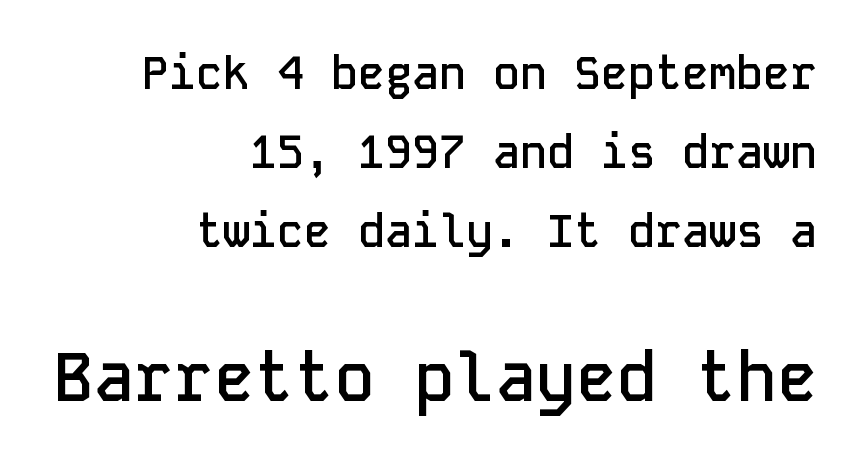
The image shows 67 px semibold sans-serif type, upright, monospaced; set right-aligned, line spacing 1.76x, normal letter spacing, not underlined; the second (bottom) block is 1.49x larger; low stroke contrast and a medium x-height.
